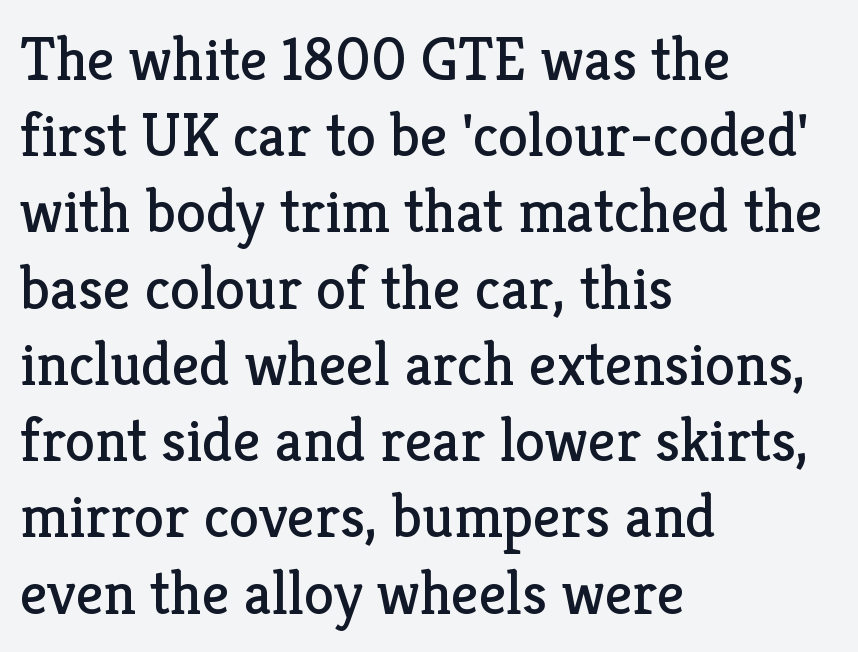
These lines are rendered in a variable-pitch font. This is roman type, the default non-slanted kind. Is the letter spacing exaggerated? No — it looks like the ordinary default. No word sits above an underline. Is the type heavy? It reads as light-to-regular instead.
